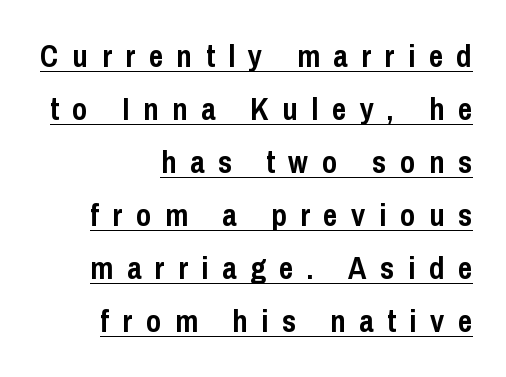
{"serif": "no", "italic": "no", "bold": "yes", "weight": "semibold", "width": "condensed", "stroke_contrast": "low", "x_height": "medium", "monospaced": "no", "underline": "yes", "align": "right", "line_spacing_ratio": 1.71, "letter_spacing": "wide", "letter_spacing_em": 0.44, "glyph_px": 31}
